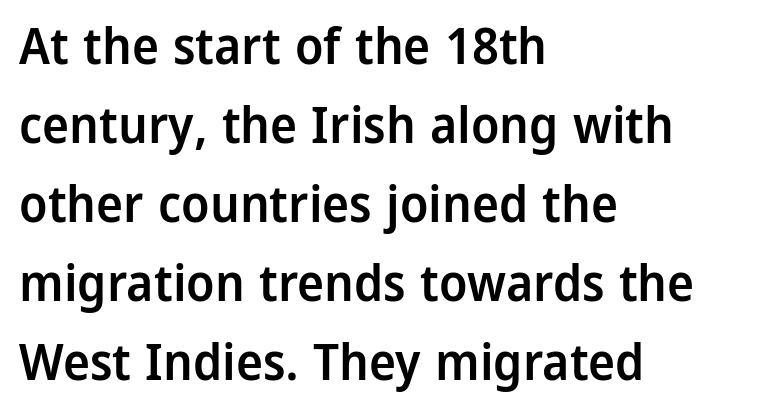
The specimen omits any rule beneath the text block's lines. Stroke thickness is moderately raised; the sample reads as semibold. You could not count columns in this text — the font is proportionally spaced. Which margin do the lines hug? The left one — the right edge is uneven.
